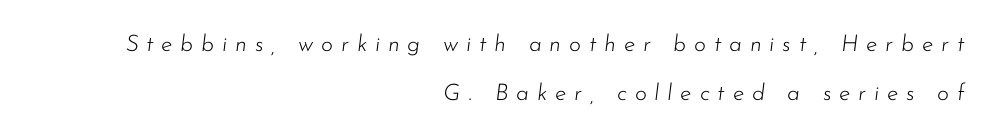
Each stroke keeps to a modest, everyday thickness or less. A flush-right, rag-left setting is used for this passage. Rendered with sloped, italic letterforms. This sample uses expanded letter spacing, leaving extra air between glyphs. Has an underline been added? It has not.
